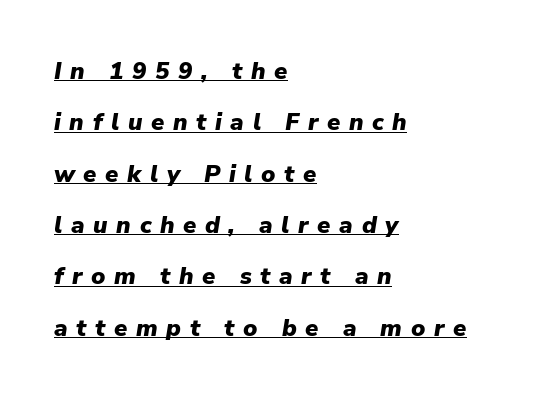
{"italic": "yes", "lean": "right", "slant_degrees": 9, "bold": "yes", "underline": "yes", "align": "left", "line_spacing": "loose", "line_spacing_ratio": 2.14, "letter_spacing": "wide", "letter_spacing_em": 0.36, "glyph_px": 24}
